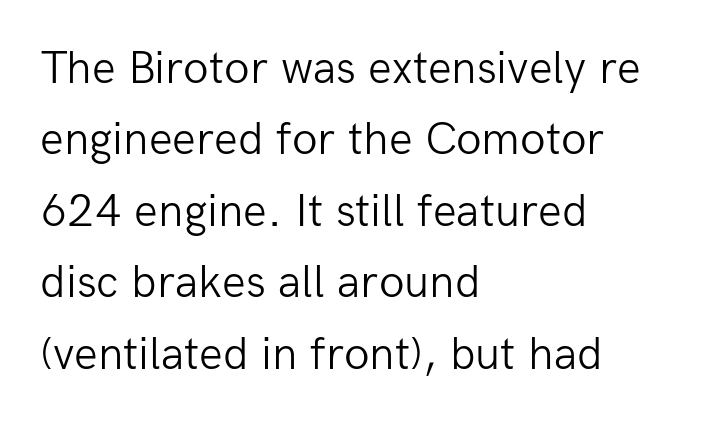
{"serif": "no", "italic": "no", "bold": "no", "weight": "light", "width": "normal", "stroke_contrast": "low", "x_height": "medium", "monospaced": "no", "underline": "no", "align": "left", "line_spacing": "normal", "line_spacing_ratio": 1.52, "letter_spacing": "normal", "letter_spacing_em": 0.0, "glyph_px": 47}
